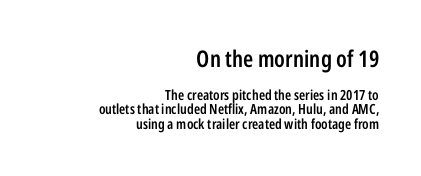
{"italic": "no", "bold": "semi", "underline": "no", "align": "right", "line_spacing": "tight", "line_spacing_ratio": 1.05, "letter_spacing": "normal", "letter_spacing_em": 0.0, "larger_block": "first", "size_ratio": 1.64, "glyph_px": 23}
